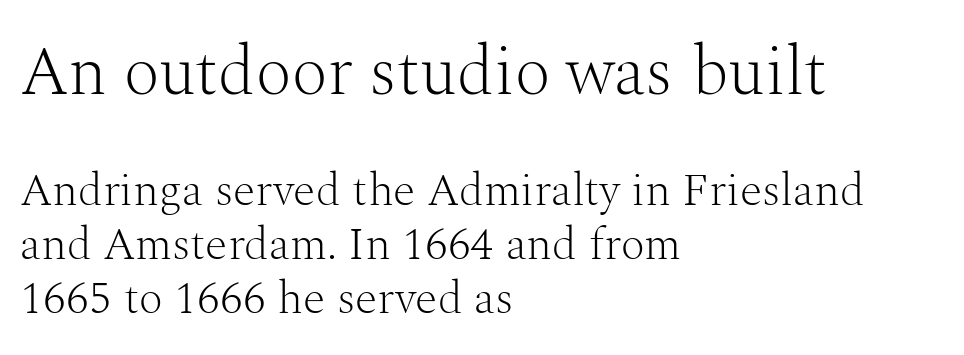
{"serif": "yes", "italic": "no", "bold": "no", "weight": "light", "width": "normal", "stroke_contrast": "medium", "x_height": "medium", "monospaced": "no", "underline": "no", "align": "left", "line_spacing_ratio": 1.17, "letter_spacing": "normal", "letter_spacing_em": 0.0, "larger_block": "first", "size_ratio": 1.5, "glyph_px": 69}
